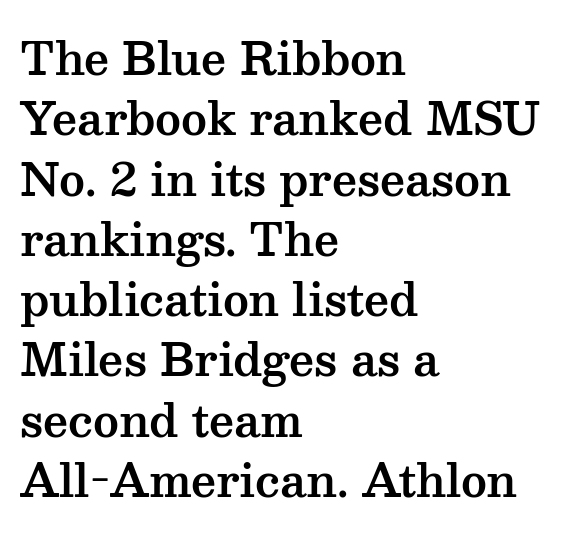
The image shows 44 px wide serif type, upright; set left-aligned, normal line spacing (1.37x), normal letter spacing, not underlined; medium stroke contrast and a medium x-height.
